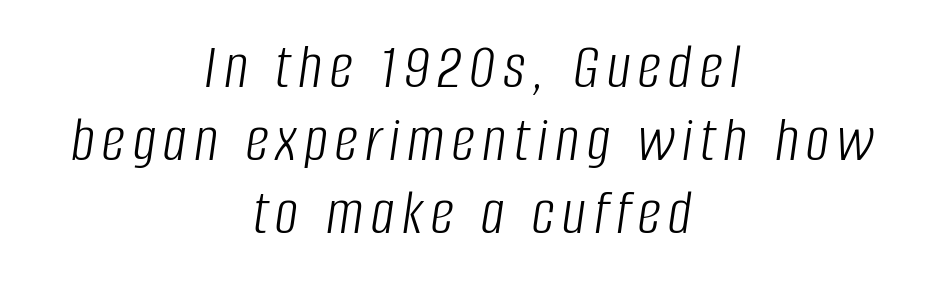
The image shows 65 px light, condensed type, italic (leaning right); set centered, tight line spacing (1.12x), not underlined; low stroke contrast and a large x-height.
